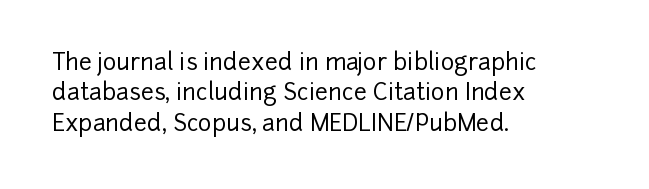
Q: Is the text italic (slanted)? A: No, it is upright.
Q: Is the text underlined? A: No.
Q: How is the paragraph aligned? A: Left-aligned.
Q: Is the spacing between letters normal or unusually wide? A: Normal.
Q: Is the spacing between lines tight, normal or loose? A: Normal.
